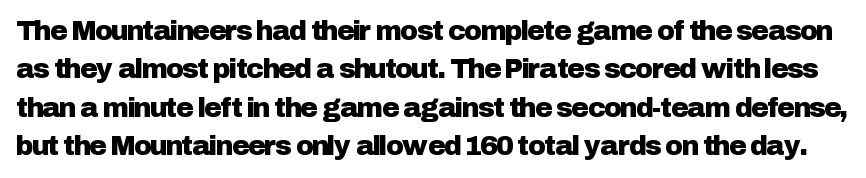
{"italic": "no", "underline": "no", "line_spacing": "normal", "line_spacing_ratio": 1.42, "letter_spacing": "normal", "letter_spacing_em": 0.0, "glyph_px": 27}
